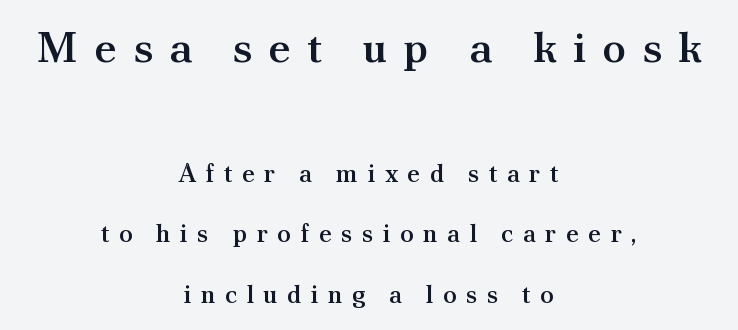
The image shows 43 px semibold serif type, upright; set centered, loose line spacing (2.41x), unusually wide letter spacing (+0.37 em), not underlined; the first (top) block is 1.72x larger; medium stroke contrast and a small x-height.
